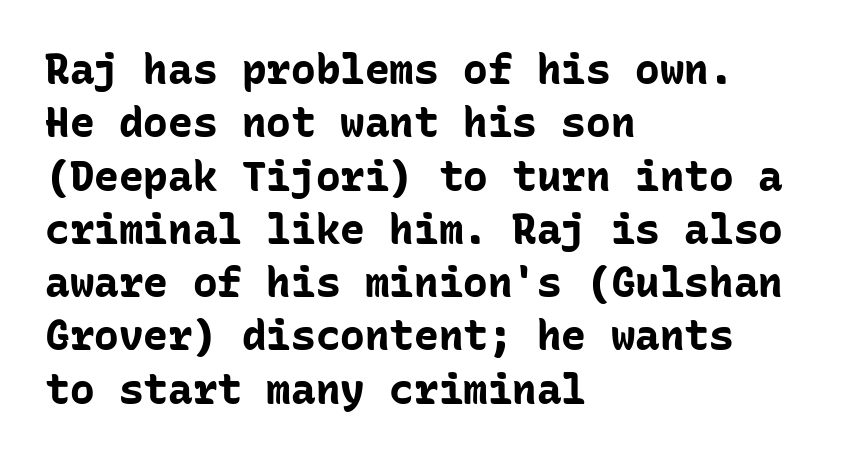
The image shows 41 px bold sans-serif type, upright, monospaced; set left-aligned, normal line spacing (1.3x), normal letter spacing, not underlined; low stroke contrast and a medium x-height.
